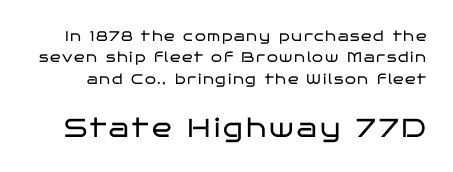
How would I describe the line gaps? Plain and ordinary. Small over large — that's the arrangement of the two blocks here. These lines were composed using upright roman letters. No heavy texture on the line: the type isn't bold.
